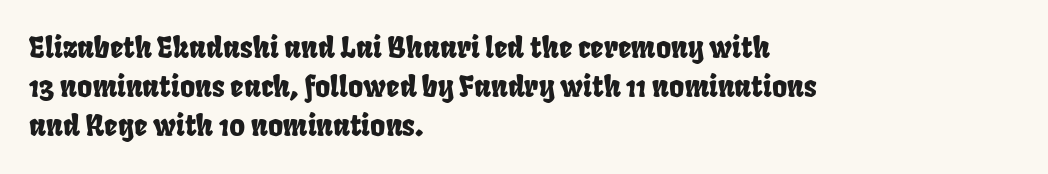
{"serif": "no", "width": "condensed", "stroke_contrast": "low", "x_height": "large", "monospaced": "no", "underline": "no", "align": "left", "line_spacing": "normal", "line_spacing_ratio": 1.35, "letter_spacing": "normal", "letter_spacing_em": 0.0, "glyph_px": 29}
